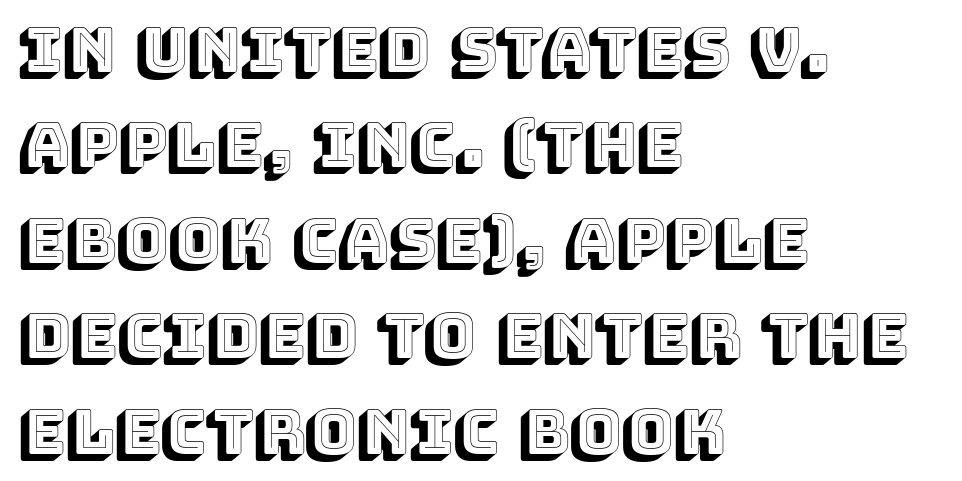
Q: Is the text italic (slanted)? A: No, it is upright.
Q: Is the text underlined? A: No.
Q: How is the paragraph aligned? A: Left-aligned.
Q: Is the spacing between letters normal or unusually wide? A: Normal.
Q: Is the spacing between lines tight, normal or loose? A: Normal.
Q: Width (condensed, normal, or wide)? A: Normal.
Q: x-height? A: Large.
Q: Monospaced? A: No.
